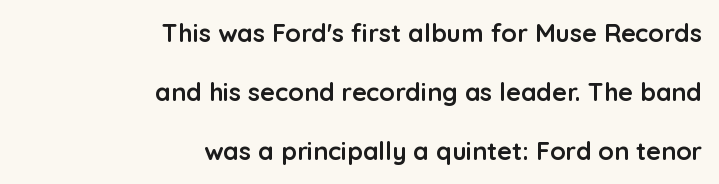
Horizontally, the lines are justified to the trailing edge only. This is roman type, the default non-slanted kind. The space directly below the letters is spotless. Nobody touched the tracking dial on this one. Heavy, bold letterforms.
